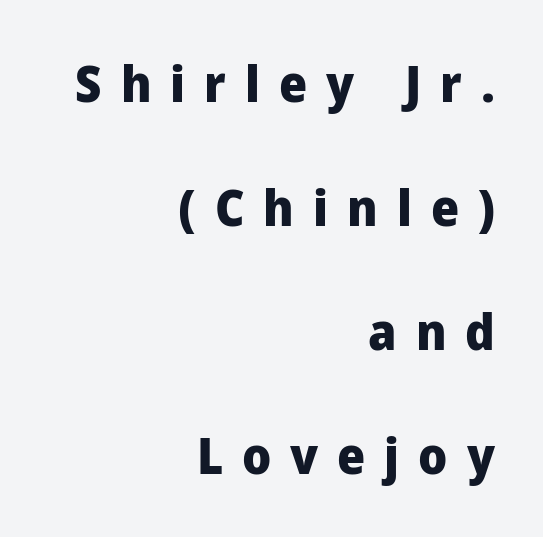
Q: Is the text bold? A: Yes.
Q: Is the text italic (slanted)? A: No, it is upright.
Q: Is the typeface a serif or a sans-serif typeface? A: Sans-serif.
Q: Is the text underlined? A: No.
Q: How is the paragraph aligned? A: Right-aligned.
Q: Is the spacing between letters normal or unusually wide? A: Unusually wide.
Q: Is the spacing between lines tight, normal or loose? A: Loose.
Q: Width (condensed, normal, or wide)? A: Normal.
Q: Stroke contrast? A: Low.
Q: x-height? A: Medium.
Q: Monospaced? A: No.
